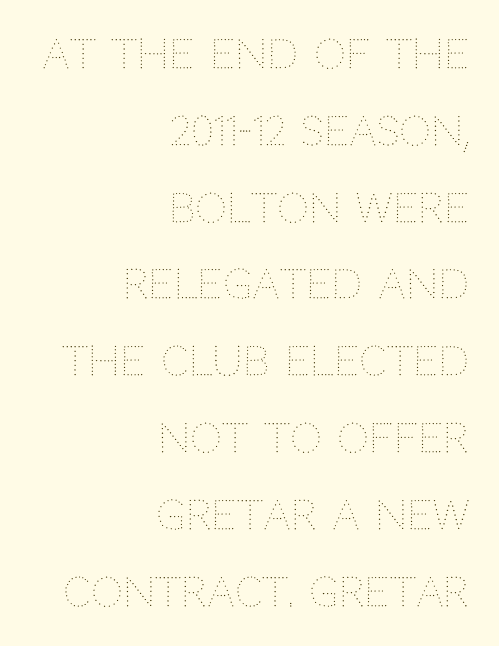
{"italic": "no", "bold": "no", "weight": "thin", "width": "normal", "stroke_contrast": "medium", "x_height": "large", "monospaced": "no", "underline": "no", "align": "right", "line_spacing": "loose", "line_spacing_ratio": 1.92, "letter_spacing": "normal", "letter_spacing_em": 0.0, "glyph_px": 40}
